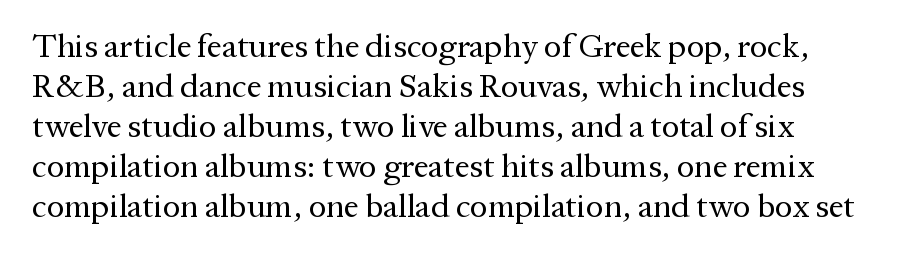
The image shows 33 px regular-weight serif type, upright; set line spacing 1.21x, normal letter spacing, not underlined; medium stroke contrast and a medium x-height.
